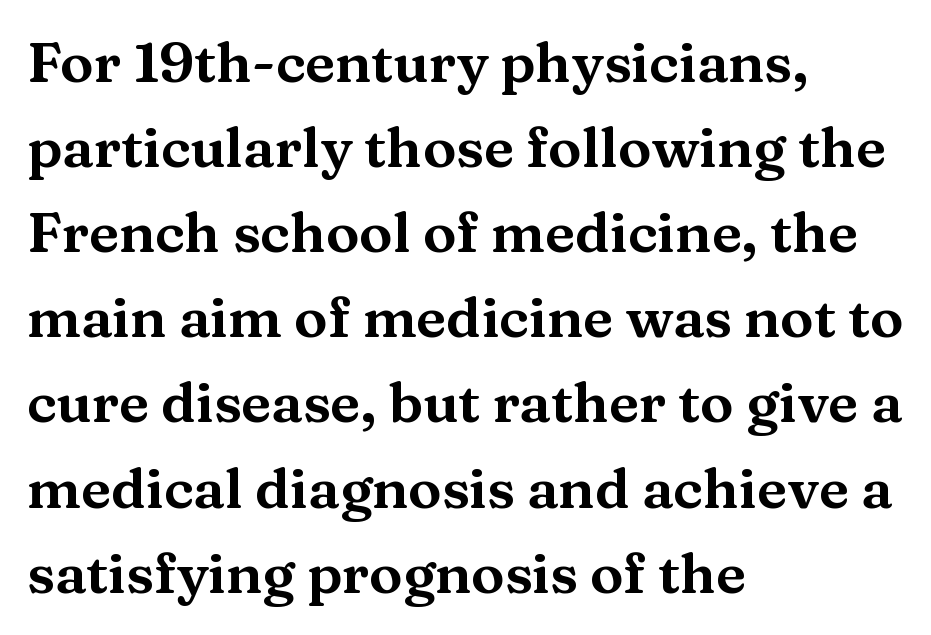
Honestly, there is no underline to notice here at all. Here the glyphs are tracked normally, forming tight word shapes. Is there any slant? The stems are plumb. Typeset ragged right — the left edge is the straight one. Evenly set lines give the paragraph a standard silhouette.
